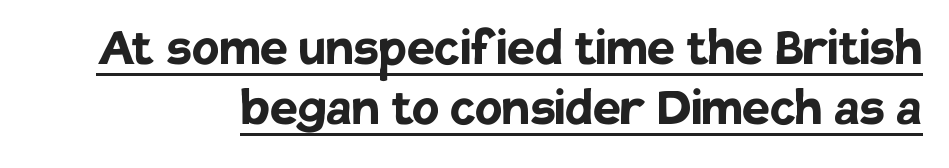
In terms of leading, this rendering errs on the cramped side. Leftover space on each line is placed entirely before the opening word. A roman cut, with each character standing at attention. A typesetter would call this proportional, since set widths differ per character. The glyphs have the mass of a bold cut.
